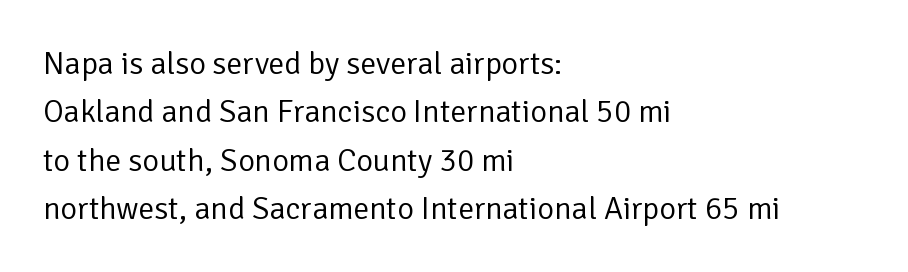
The rendering anchors every line to the left-hand side. Weight: regular or lighter. No italicization has been applied; the sample stays upright. Unlike a traditional serif, this face leaves its strokes unadorned. Underline: absent. Spacing verdict: proportional, widths tailored to each character.
